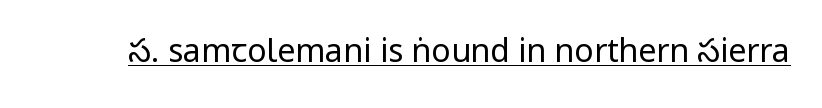
Q: Is the text bold? A: No.
Q: Is the text italic (slanted)? A: No, it is upright.
Q: Is the typeface a serif or a sans-serif typeface? A: Sans-serif.
Q: Is the text underlined? A: Yes.
Q: Is the spacing between letters normal or unusually wide? A: Normal.
Q: Width (condensed, normal, or wide)? A: Condensed.
Q: Stroke contrast? A: Low.
